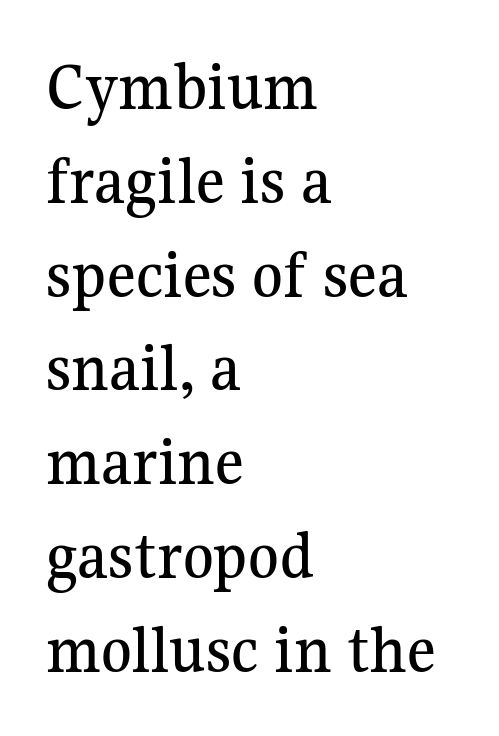
Vertical strokes here are truly vertical. Interline gaps are of average width in this sample. Type without underlining. Is this a fixed-width face? No — the glyphs have proportional, varying widths. Look at the tracking — it's just the regular setting, nothing added.
